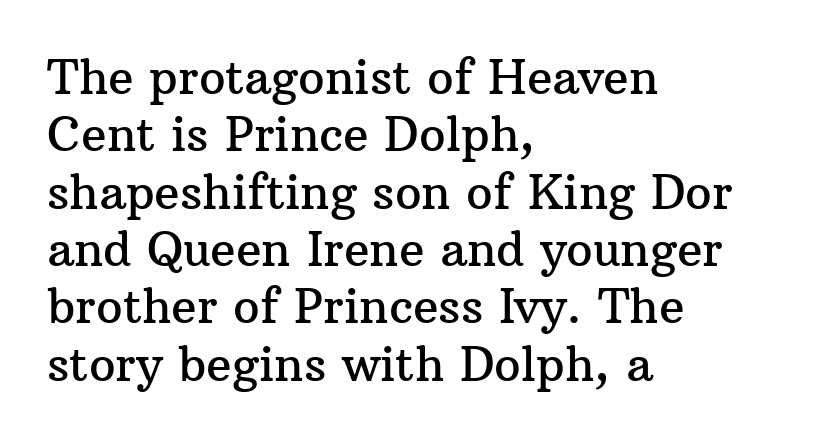
{"serif": "yes", "italic": "no", "width": "normal", "stroke_contrast": "medium", "x_height": "medium", "monospaced": "no", "underline": "no", "align": "left", "line_spacing_ratio": 1.22, "letter_spacing": "normal", "letter_spacing_em": 0.0, "glyph_px": 47}
